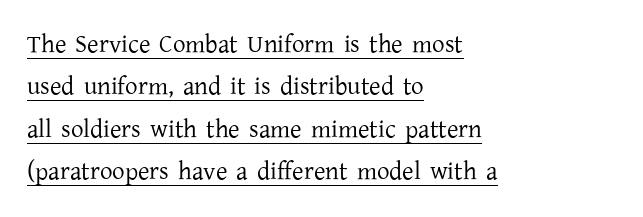
The image shows 25 px text type, upright; set left-aligned, normal line spacing (1.7x), normal letter spacing, underlined.
